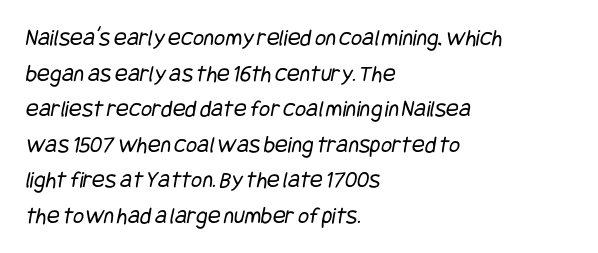
Honestly, the letter spacing is just normal — you wouldn't notice it. Weight: regular or lighter. Casual observation: everything's shoved over to the left. Clear beneath every line of the passage.
